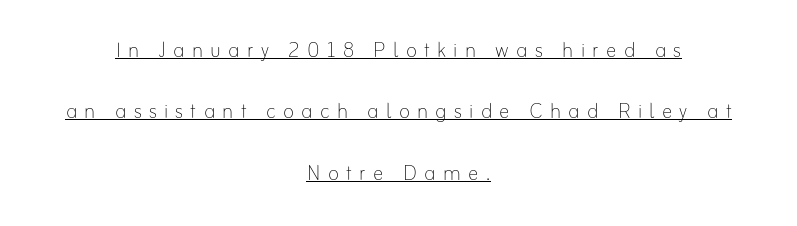
The image shows 26 px text type, upright; set centered, loose line spacing (2.36x), unusually wide letter spacing (+0.28 em), underlined.
